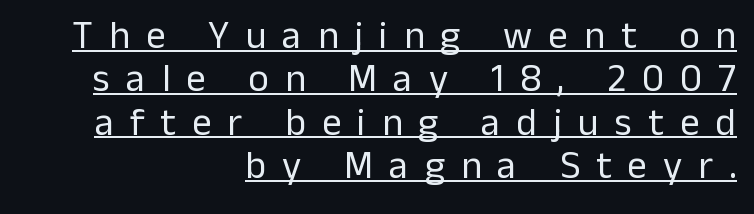
The image shows 39 px regular-weight sans-serif type, upright; set right-aligned, tight line spacing (1.11x), unusually wide letter spacing (+0.41 em), underlined; low stroke contrast and a medium x-height.
